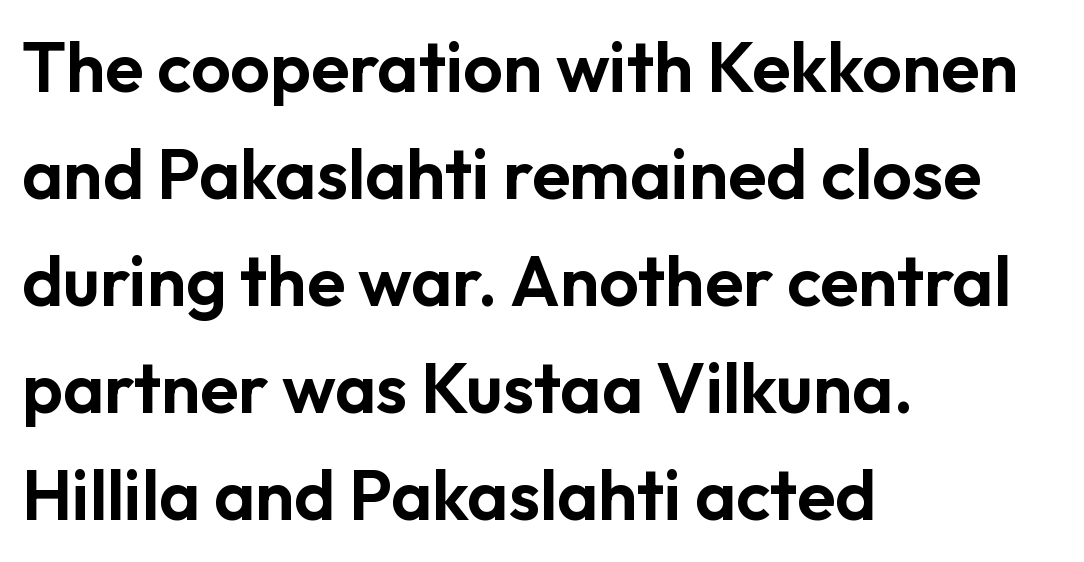
The image shows 70 px sans-serif type, upright; set left-aligned, normal line spacing (1.53x), normal letter spacing, not underlined; low stroke contrast and a medium x-height.
